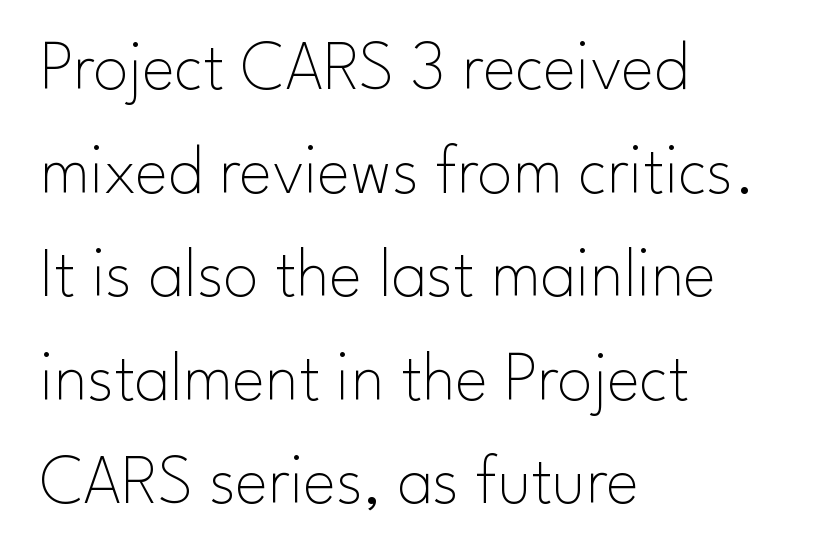
{"serif": "no", "italic": "no", "bold": "no", "weight": "thin", "width": "normal", "stroke_contrast": "low", "x_height": "small", "monospaced": "no", "underline": "no", "align": "left", "line_spacing": "normal", "line_spacing_ratio": 1.48, "letter_spacing": "normal", "letter_spacing_em": 0.0, "glyph_px": 70}
